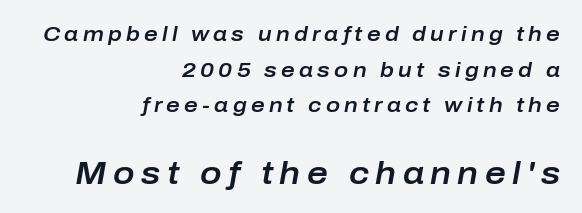
The image shows 32 px text type, italic (leaning right); set right-aligned, normal line spacing (1.7x), unusually wide letter spacing (+0.2 em), not underlined; the second (bottom) block is 1.52x larger; low stroke contrast and a medium x-height.
